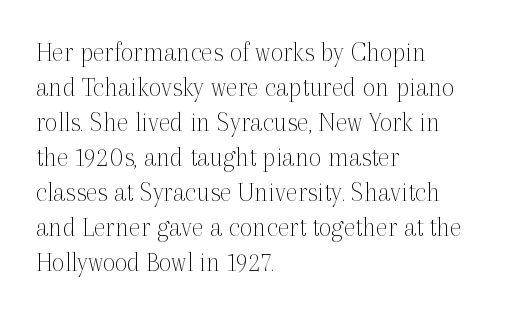
The image shows 28 px thin serif type, upright; set left-aligned, normal line spacing (1.25x), normal letter spacing, not underlined; a medium x-height.
